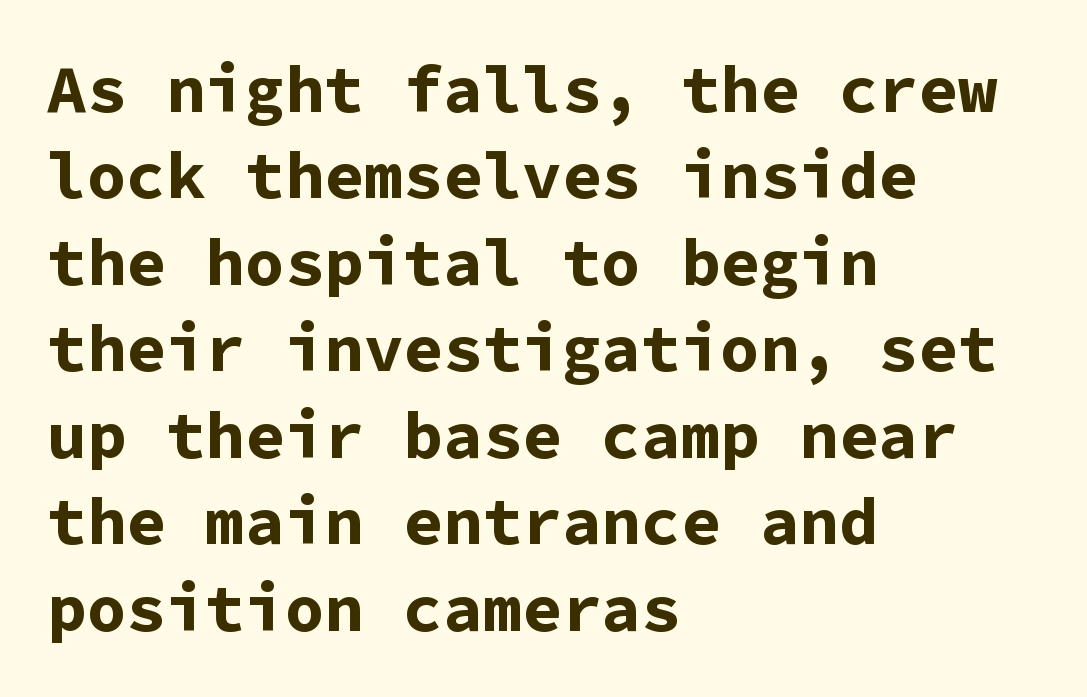
The image shows 66 px bold sans-serif type, upright, monospaced; set left-aligned, normal line spacing (1.31x), normal letter spacing, not underlined; low stroke contrast and a medium x-height.
